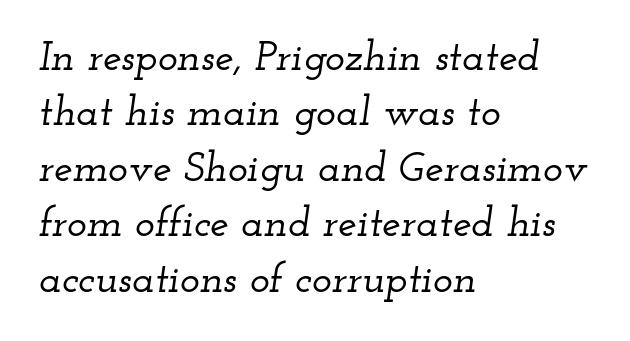
{"serif": "yes", "italic": "yes", "lean": "right", "slant_degrees": 12, "width": "wide", "stroke_contrast": "low", "x_height": "small", "monospaced": "no", "underline": "no", "align": "left", "line_spacing": "normal", "line_spacing_ratio": 1.32, "letter_spacing": "normal", "letter_spacing_em": 0.0, "glyph_px": 42}
